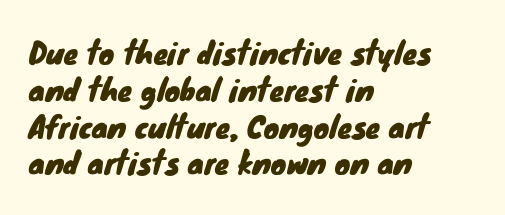
{"serif": "no", "width": "normal", "stroke_contrast": "low", "x_height": "small", "monospaced": "no", "underline": "no", "align": "left", "line_spacing": "normal", "line_spacing_ratio": 1.27, "letter_spacing": "normal", "letter_spacing_em": 0.0, "glyph_px": 29}
